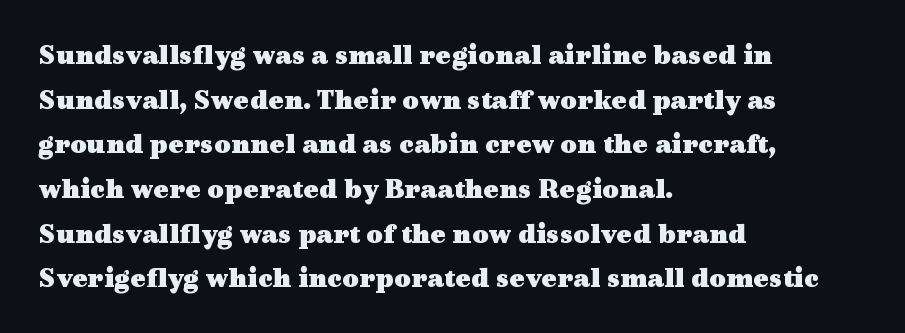
Q: Is the text bold? A: Yes.
Q: Is the text italic (slanted)? A: No, it is upright.
Q: Is the typeface a serif or a sans-serif typeface? A: Serif.
Q: Is the text underlined? A: No.
Q: How is the paragraph aligned? A: Left-aligned.
Q: Is the spacing between letters normal or unusually wide? A: Normal.
Q: Is the spacing between lines tight, normal or loose? A: Normal.
Q: Width (condensed, normal, or wide)? A: Wide.
Q: x-height? A: Medium.
Q: Monospaced? A: No.
